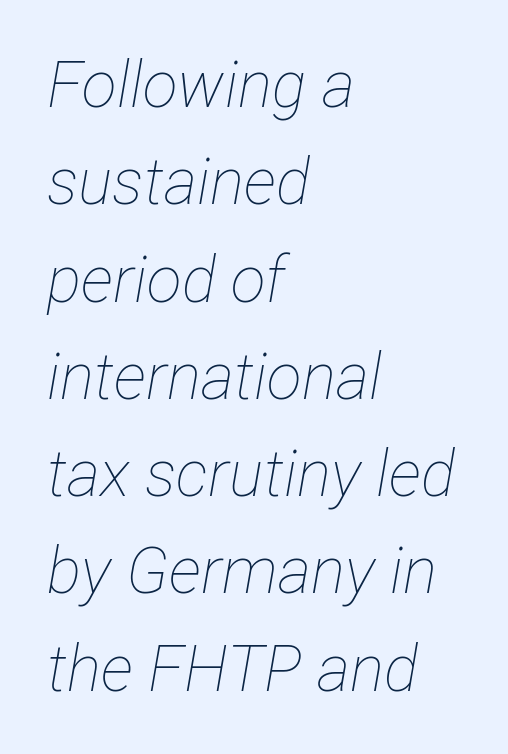
Q: Is the text bold? A: No.
Q: Is the text italic (slanted)? A: Yes, it leans right by about 12 degrees.
Q: Is the text underlined? A: No.
Q: How is the paragraph aligned? A: Left-aligned.
Q: Is the spacing between letters normal or unusually wide? A: Normal.
Q: Is the spacing between lines tight, normal or loose? A: Normal.
Q: Width (condensed, normal, or wide)? A: Condensed.
Q: Stroke contrast? A: Low.
Q: x-height? A: Medium.
Q: Monospaced? A: No.
